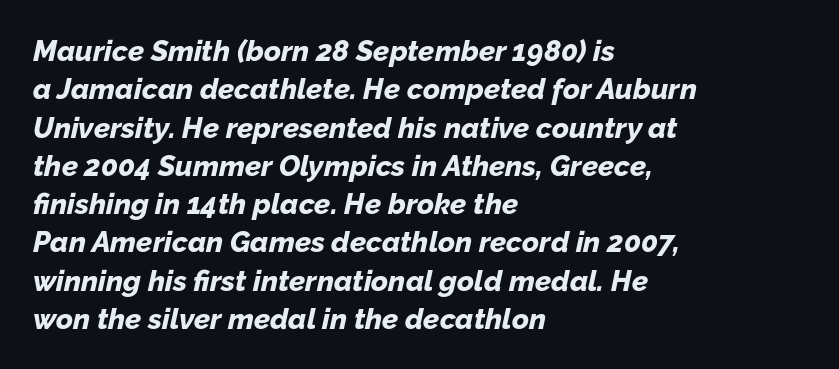
The image shows 29 px bold type, italic (leaning right); set left-aligned, normal line spacing (1.32x), normal letter spacing, not underlined; low stroke contrast and a medium x-height.
